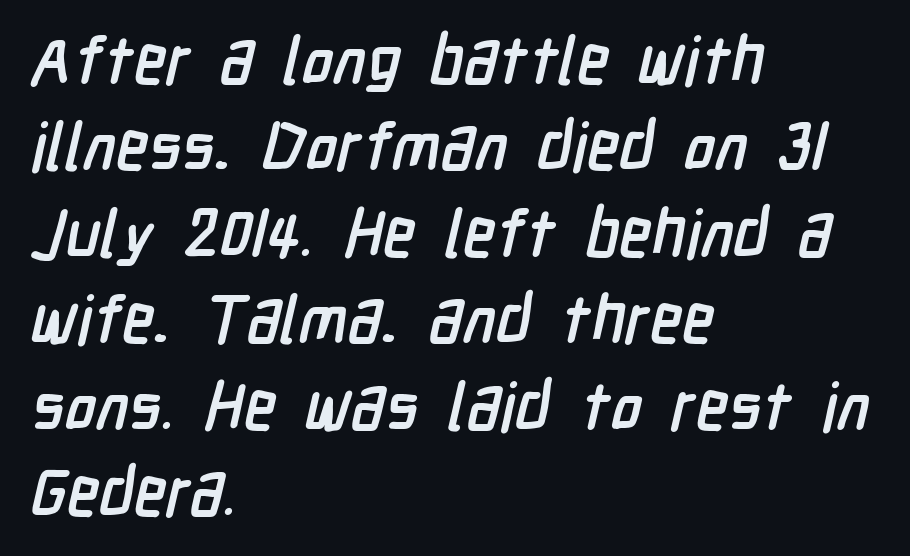
The image shows 66 px semibold, condensed sans-serif type; set left-aligned, normal line spacing (1.31x), normal letter spacing, not underlined; low stroke contrast and a medium x-height.
